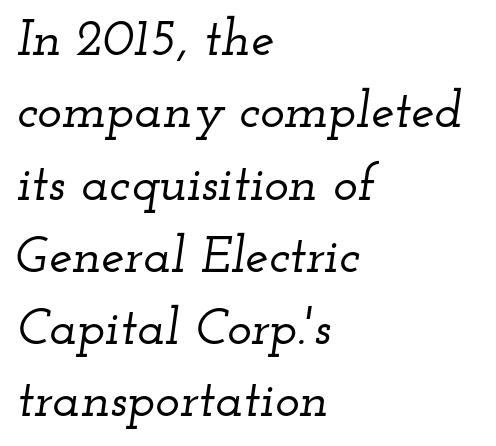
{"serif": "yes", "italic": "yes", "lean": "right", "slant_degrees": 12, "width": "wide", "stroke_contrast": "low", "x_height": "small", "monospaced": "no", "underline": "no", "align": "left", "line_spacing": "normal", "line_spacing_ratio": 1.39, "letter_spacing": "normal", "letter_spacing_em": 0.0, "glyph_px": 52}
